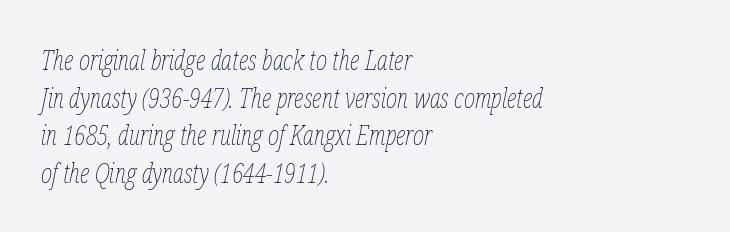
The image shows 27 px text type, italic (leaning right); set left-aligned, normal line spacing (1.39x), normal letter spacing, not underlined.
